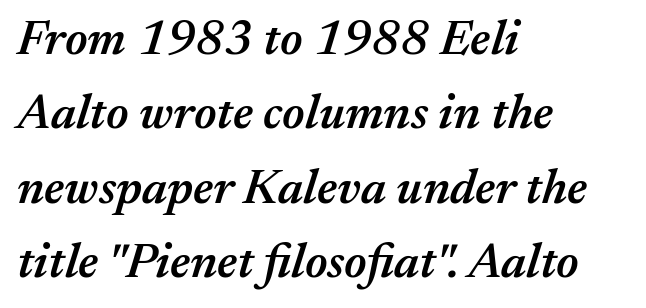
{"italic": "yes", "lean": "right", "slant_degrees": 17, "bold": "semi", "weight": "semibold", "width": "normal", "stroke_contrast": "medium", "x_height": "medium", "monospaced": "no", "underline": "no", "align": "left", "line_spacing": "normal", "line_spacing_ratio": 1.52, "letter_spacing": "normal", "letter_spacing_em": 0.0, "glyph_px": 49}
